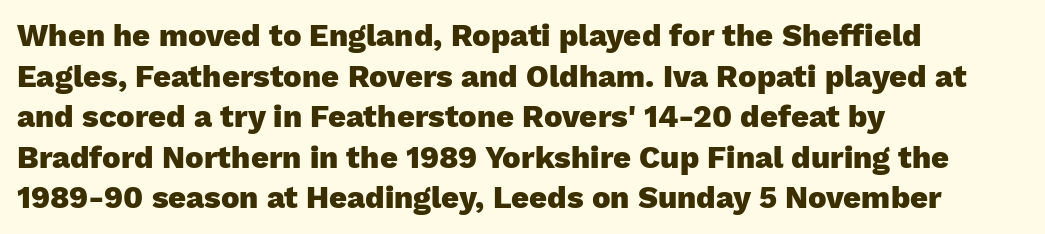
Q: Is the text bold? A: Yes.
Q: Is the text italic (slanted)? A: No, it is upright.
Q: Is the typeface a serif or a sans-serif typeface? A: Sans-serif.
Q: Is the text underlined? A: No.
Q: How is the paragraph aligned? A: Left-aligned.
Q: Is the spacing between letters normal or unusually wide? A: Normal.
Q: Is the spacing between lines tight, normal or loose? A: Normal.
Q: Width (condensed, normal, or wide)? A: Normal.
Q: Stroke contrast? A: Low.
Q: x-height? A: Medium.
Q: Monospaced? A: No.
